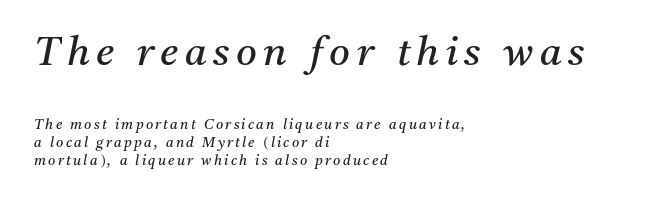
Size hierarchy here favors the leading block over the trailing one. The foot of each line stays bare and open. The specimen reads as italic at a glance. This block has exactly the height ordinary leading produces.
